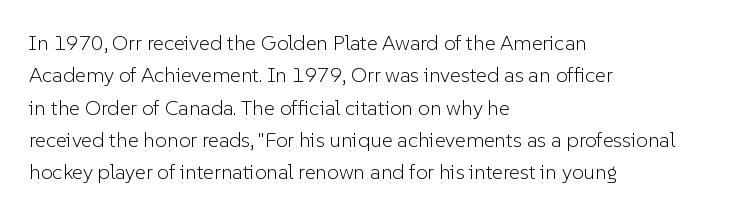
Q: Is the text bold? A: No.
Q: Is the text italic (slanted)? A: No, it is upright.
Q: Is the text underlined? A: No.
Q: How is the paragraph aligned? A: Left-aligned.
Q: Is the spacing between letters normal or unusually wide? A: Normal.
Q: Is the spacing between lines tight, normal or loose? A: Normal.
